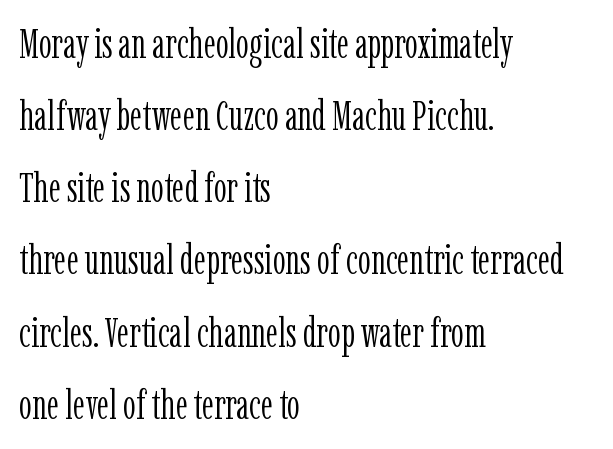
The passage shown has conventional tracking throughout. Do the letters lean? They stand straight. A quiet, ordinary-to-light weight characterises the typeface. Small tapered or slab feet sit at the stroke ends, so this counts as serif.
